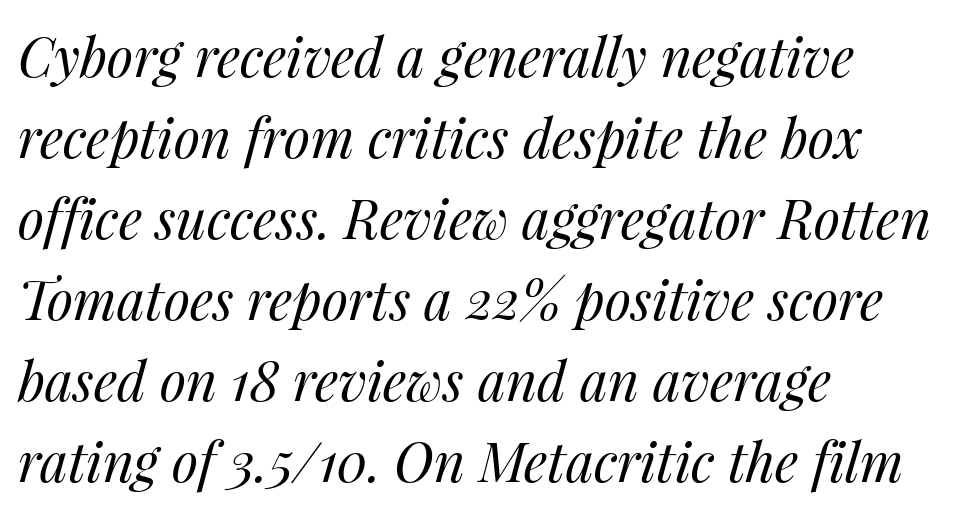
Q: Is the text bold? A: No.
Q: Is the text italic (slanted)? A: Yes, it leans right by about 14 degrees.
Q: Is the text underlined? A: No.
Q: How is the paragraph aligned? A: Left-aligned.
Q: Is the spacing between letters normal or unusually wide? A: Normal.
Q: Is the spacing between lines tight, normal or loose? A: Normal.
Q: Width (condensed, normal, or wide)? A: Normal.
Q: Stroke contrast? A: Medium.
Q: x-height? A: Medium.
Q: Monospaced? A: No.
